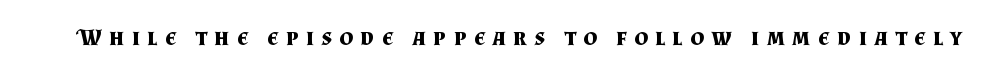
Q: Is the text bold? A: Yes.
Q: Is the text italic (slanted)? A: No, it is upright.
Q: Is the text underlined? A: No.
Q: Is the spacing between letters normal or unusually wide? A: Unusually wide.
